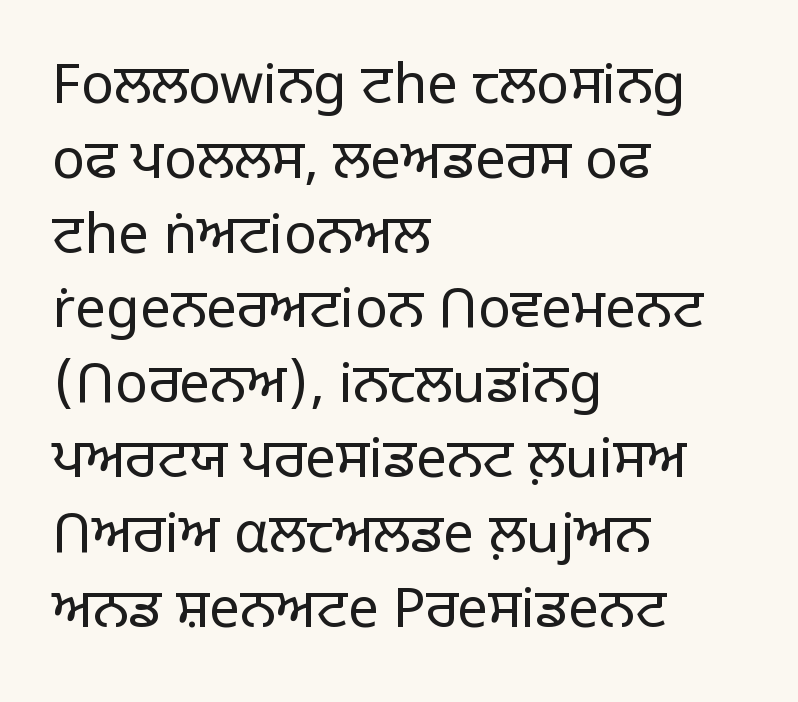
{"serif": "no", "italic": "no", "bold": "no", "weight": "light", "width": "normal", "stroke_contrast": "low", "x_height": "large", "monospaced": "no", "underline": "no", "align": "left", "line_spacing": "normal", "line_spacing_ratio": 1.36, "letter_spacing": "normal", "letter_spacing_em": 0.0, "glyph_px": 55}
